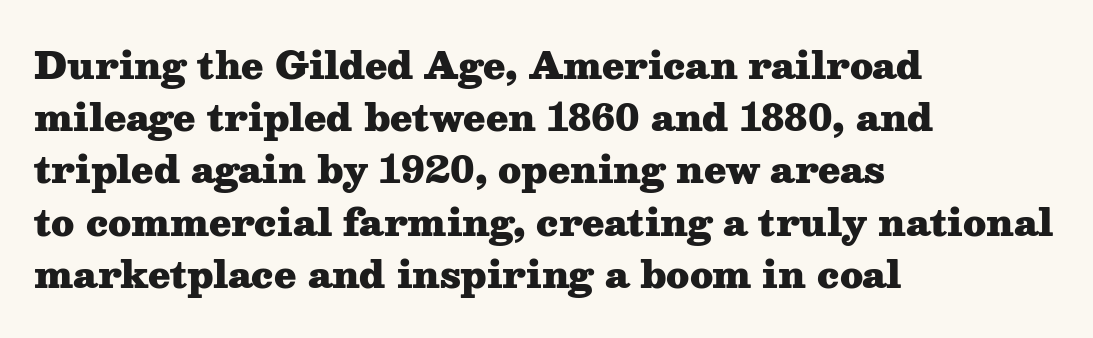
This sample has the flowing, uneven cadence of proportional lettering. The typography opts for an upright posture over an oblique one. Beneath every word, the page is bare. The face used here is rendered with its standard letterfit.
